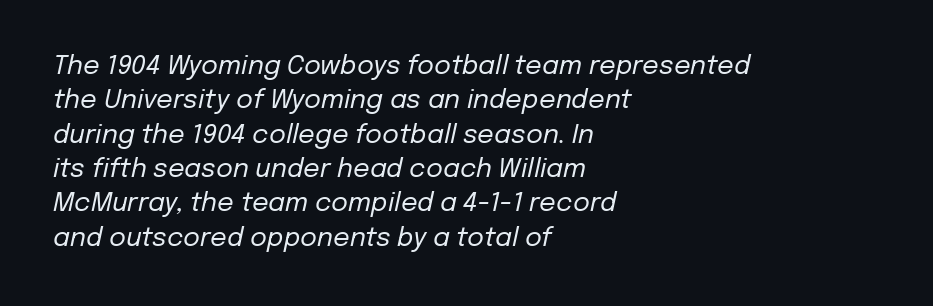
Ink coverage per letter is moderate at most. The whole block is typeset with a tilt. You could call the tracking neutral — neither tight nor loose. The glyphs are unaccompanied by any horizontal stroke below them.
